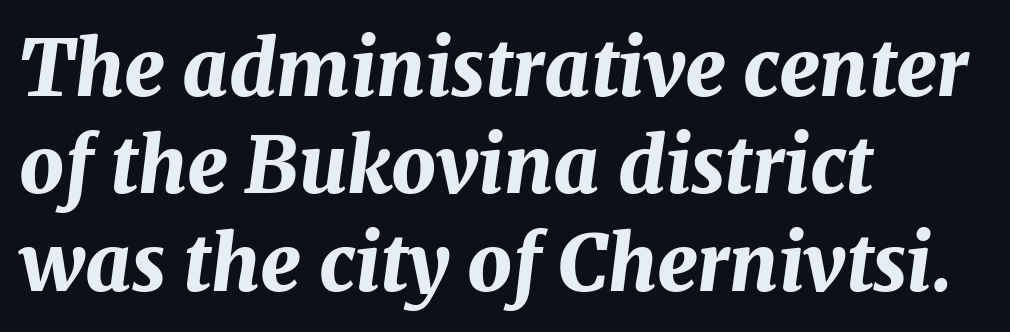
The image shows 78 px bold type, italic (leaning right); set left-aligned, normal line spacing (1.25x), normal letter spacing, not underlined; medium stroke contrast and a medium x-height.
